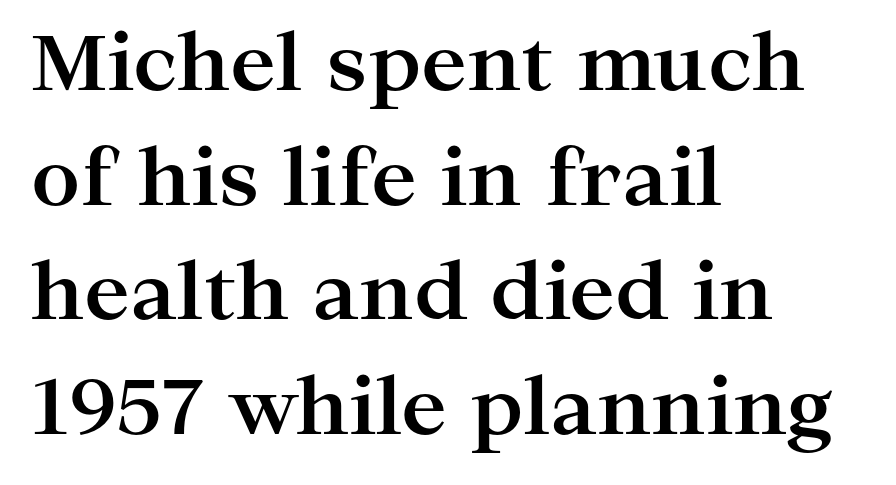
Q: Is the text bold? A: Yes.
Q: Is the text italic (slanted)? A: No, it is upright.
Q: Is the typeface a serif or a sans-serif typeface? A: Serif.
Q: Is the text underlined? A: No.
Q: How is the paragraph aligned? A: Left-aligned.
Q: Is the spacing between letters normal or unusually wide? A: Normal.
Q: Is the spacing between lines tight, normal or loose? A: Normal.
Q: Width (condensed, normal, or wide)? A: Wide.
Q: Stroke contrast? A: High.
Q: x-height? A: Medium.
Q: Monospaced? A: No.
